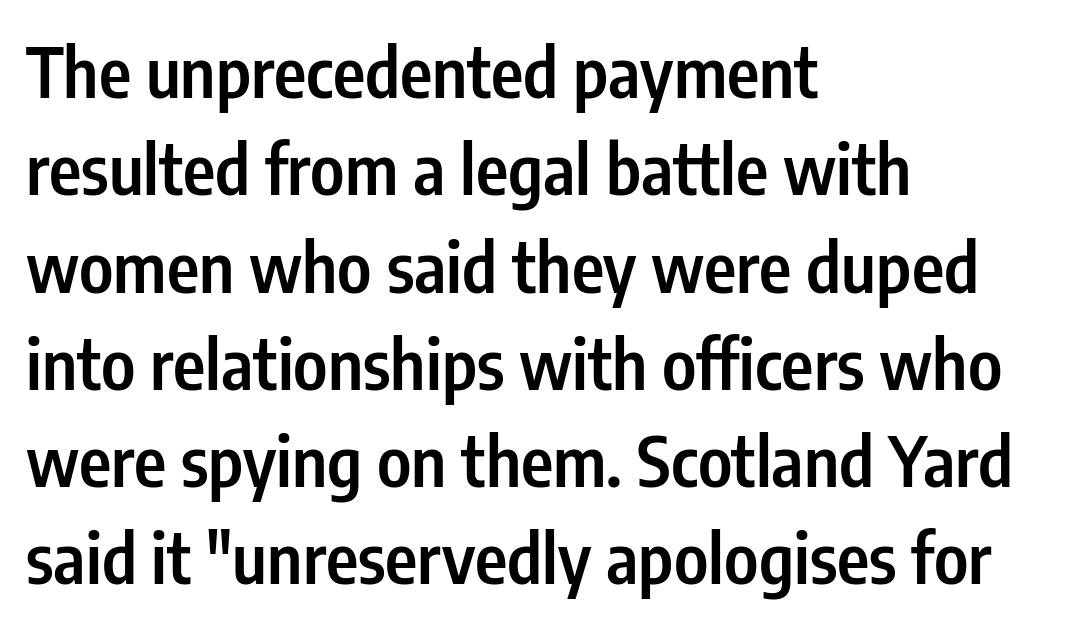
Q: Is the text bold? A: Semi-bold.
Q: Is the text italic (slanted)? A: No, it is upright.
Q: Is the typeface a serif or a sans-serif typeface? A: Sans-serif.
Q: Is the text underlined? A: No.
Q: How is the paragraph aligned? A: Left-aligned.
Q: Is the spacing between letters normal or unusually wide? A: Normal.
Q: Is the spacing between lines tight, normal or loose? A: Normal.
Q: Width (condensed, normal, or wide)? A: Condensed.
Q: Stroke contrast? A: Low.
Q: x-height? A: Medium.
Q: Monospaced? A: No.
